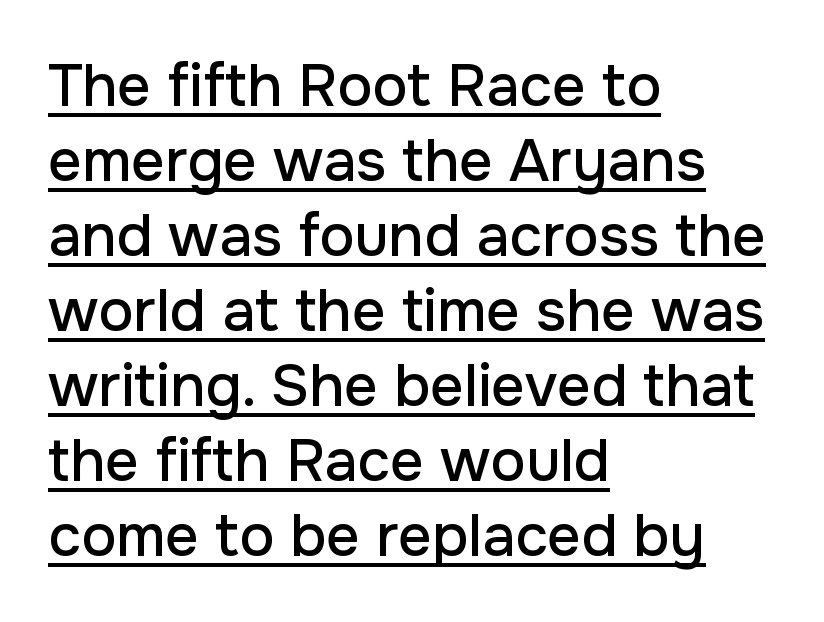
{"serif": "no", "italic": "no", "width": "normal", "stroke_contrast": "low", "x_height": "medium", "monospaced": "no", "underline": "yes", "align": "left", "line_spacing": "normal", "line_spacing_ratio": 1.27, "letter_spacing": "normal", "letter_spacing_em": 0.0, "glyph_px": 59}
